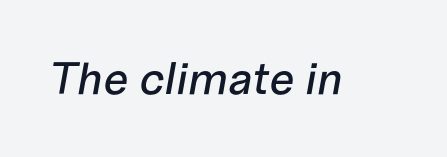
{"italic": "yes", "lean": "right", "slant_degrees": 10, "width": "normal", "stroke_contrast": "low", "x_height": "medium", "monospaced": "no", "underline": "no", "letter_spacing": "normal", "letter_spacing_em": 0.0, "glyph_px": 45}
